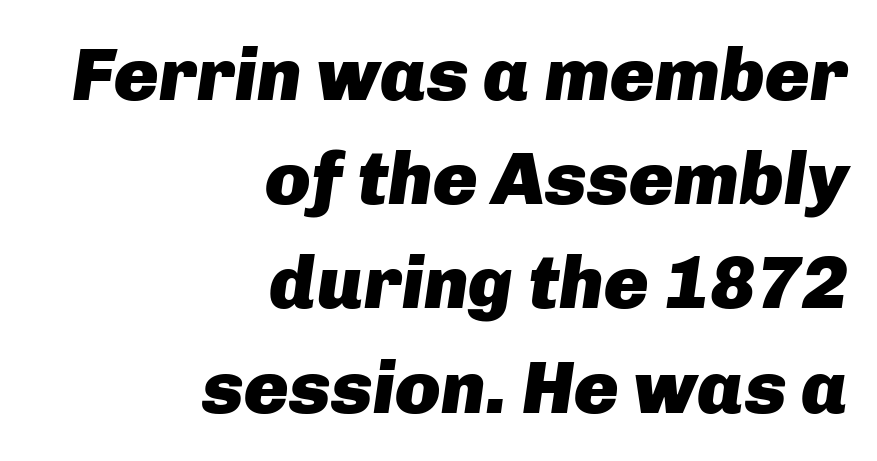
The image shows 75 px heavy type, italic (leaning right); set right-aligned, normal line spacing (1.39x), normal letter spacing, not underlined; low stroke contrast and a medium x-height.
